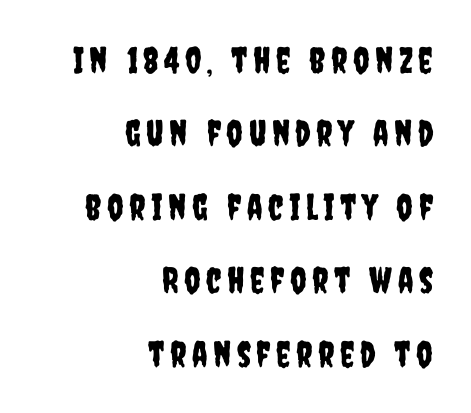
Q: Is the text italic (slanted)? A: No, it is upright.
Q: Is the typeface a serif or a sans-serif typeface? A: Sans-serif.
Q: Is the text underlined? A: No.
Q: How is the paragraph aligned? A: Right-aligned.
Q: Is the spacing between lines tight, normal or loose? A: Loose.
Q: Width (condensed, normal, or wide)? A: Condensed.
Q: Stroke contrast? A: Low.
Q: x-height? A: Large.
Q: Monospaced? A: No.
